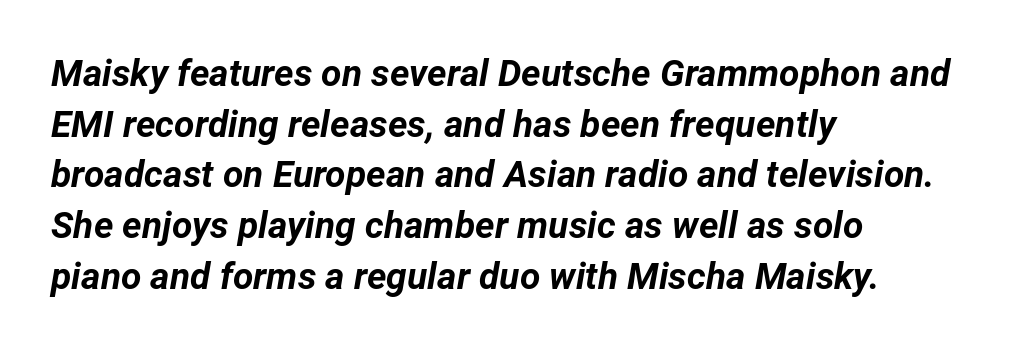
The image shows 37 px bold type, italic (leaning right); set left-aligned, normal line spacing (1.37x), normal letter spacing, not underlined; low stroke contrast and a medium x-height.
